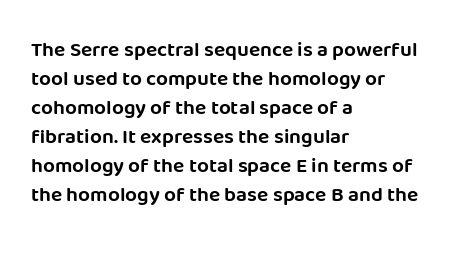
{"italic": "no", "underline": "no", "align": "left", "line_spacing": "normal", "line_spacing_ratio": 1.38, "letter_spacing": "normal", "letter_spacing_em": 0.0, "glyph_px": 21}
